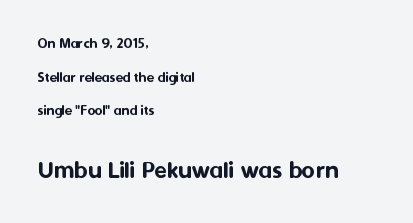
This sample uses plain, unmodified letter spacing. The glyphs are unaccompanied by any horizontal stroke below them. Notice how the stems are strictly vertical — no italics here. Visually the block forms a straight wall on the left and a jagged coastline on the right. Students, observe: this is what heavily led, spacious text looks like. Whoever set this made the second block the dominant, larger element.
